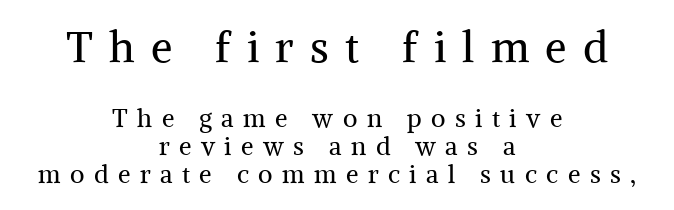
{"serif": "yes", "italic": "no", "bold": "no", "weight": "regular", "width": "normal", "stroke_contrast": "medium", "x_height": "medium", "monospaced": "no", "underline": "no", "align": "center", "line_spacing": "tight", "line_spacing_ratio": 1.13, "letter_spacing": "wide", "letter_spacing_em": 0.38, "larger_block": "first", "size_ratio": 1.72, "glyph_px": 43}
